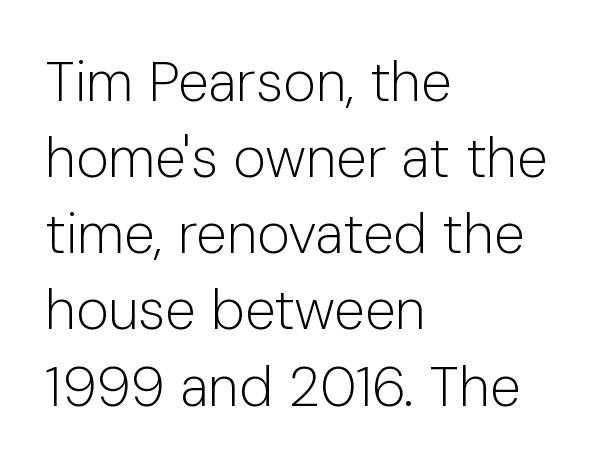
This sample keeps an unexceptional amount of space between lines. Think of a printed novel: that variable character pitch is what you see here. Posture: upright roman. The letters sit at their default tracking, neither squeezed nor spread. Has an underline been added? It has not. Short and long lines alike share a common starting point at left.
